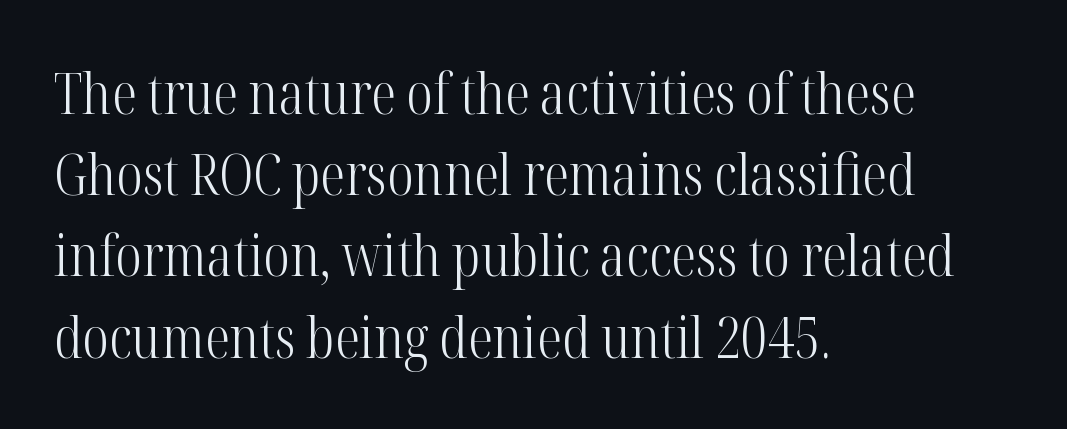
The image shows 56 px light, condensed serif type, upright; set left-aligned, normal line spacing (1.45x), normal letter spacing, not underlined; high stroke contrast and a medium x-height.
